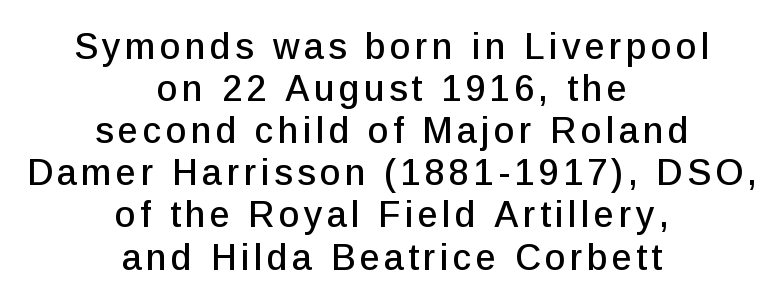
Here the designer chose a conventional face with non-uniform glyph widths. Check the space under the baseline: it is left empty. Casual observation: everything's sitting right in the middle. The font family rendered here belongs to the sans-serif group. Designer's note — italics off, roman on.
